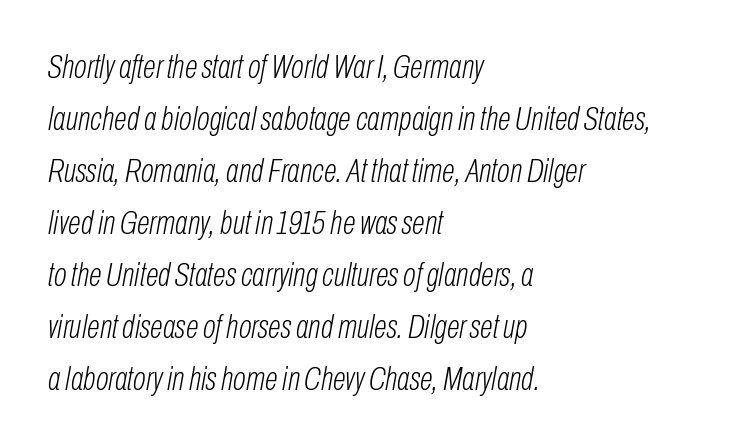
{"italic": "yes", "lean": "right", "slant_degrees": 10, "bold": "no", "weight": "light", "width": "condensed", "stroke_contrast": "low", "x_height": "medium", "monospaced": "no", "underline": "no", "align": "left", "line_spacing": "normal", "line_spacing_ratio": 1.53, "letter_spacing": "normal", "letter_spacing_em": 0.0, "glyph_px": 34}
